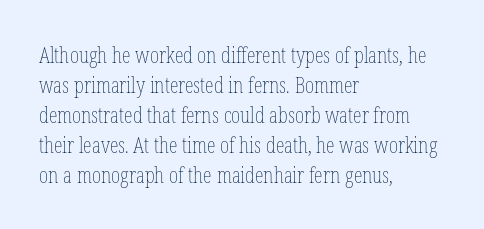
Q: Is the text bold? A: No.
Q: Is the text italic (slanted)? A: No, it is upright.
Q: Is the text underlined? A: No.
Q: How is the paragraph aligned? A: Left-aligned.
Q: Is the spacing between letters normal or unusually wide? A: Normal.
Q: Is the spacing between lines tight, normal or loose? A: Normal.
